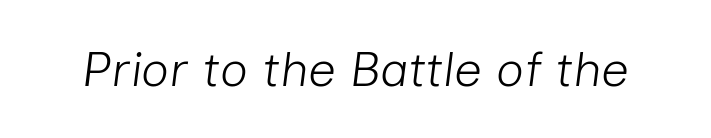
Italic: yes, the glyphs are oblique. Each letter keeps its own natural width here, so spacing adapts to shape. Honestly, there is no underline to notice here at all. Standard letterfit; no display-style spreading of the glyphs. Is the type heavy? It reads as light-to-regular instead.
